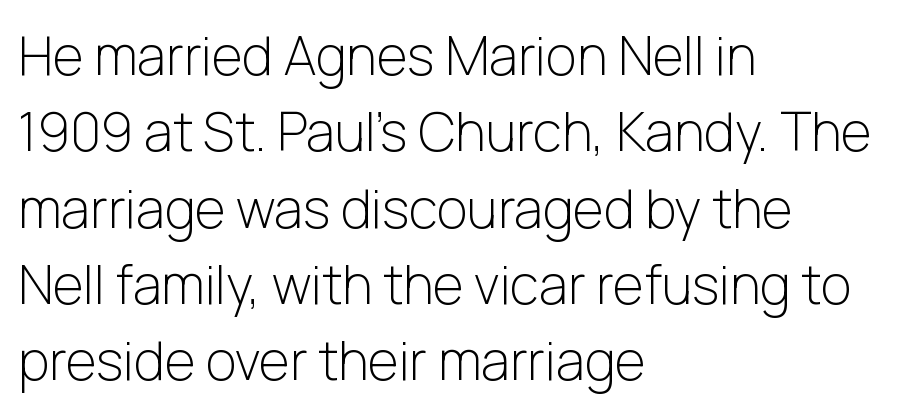
The image shows 53 px light sans-serif type, upright; set left-aligned, normal line spacing (1.44x), normal letter spacing, not underlined; low stroke contrast and a medium x-height.
